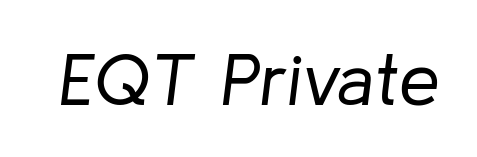
Here the designer chose a conventional face with non-uniform glyph widths. Letters rest on an invisible, unmarked baseline. Every character sits at an angle, as italics do. Is the letter spacing exaggerated? No — it looks like the ordinary default. Is the stroke heavy? The answer is a plain regular-or-lighter.
